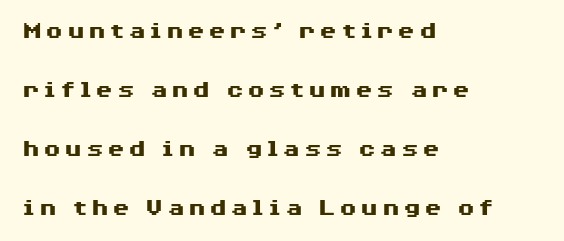
The image shows 26 px bold type, upright; set left-aligned, loose line spacing (2.27x), not underlined.
